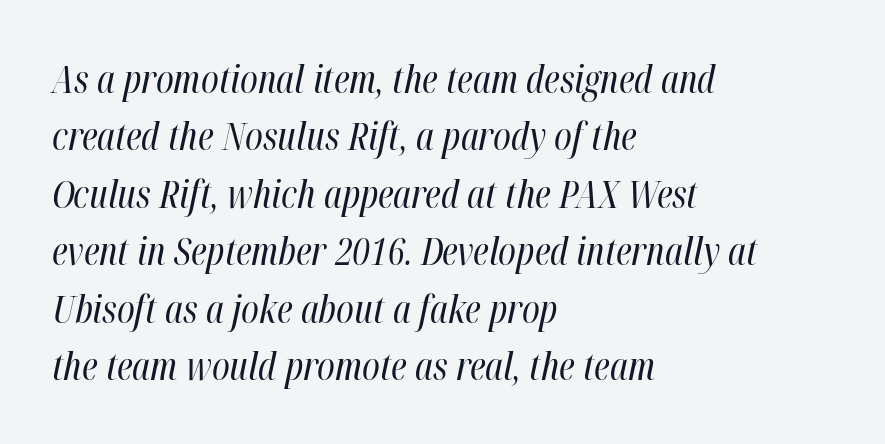
The image shows 38 px regular-weight, condensed type, italic (leaning right); set left-aligned, normal line spacing (1.51x), normal letter spacing, not underlined; high stroke contrast and a medium x-height.
